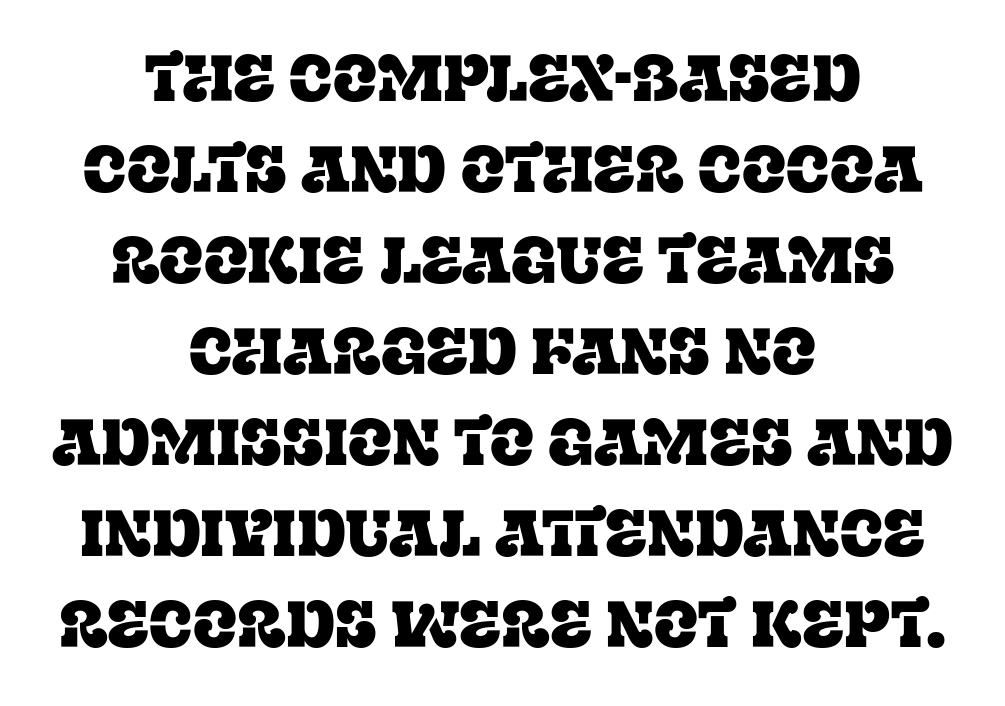
The image shows 65 px serif type, upright; set centered, normal line spacing (1.4x), normal letter spacing, not underlined; low stroke contrast and a large x-height.
